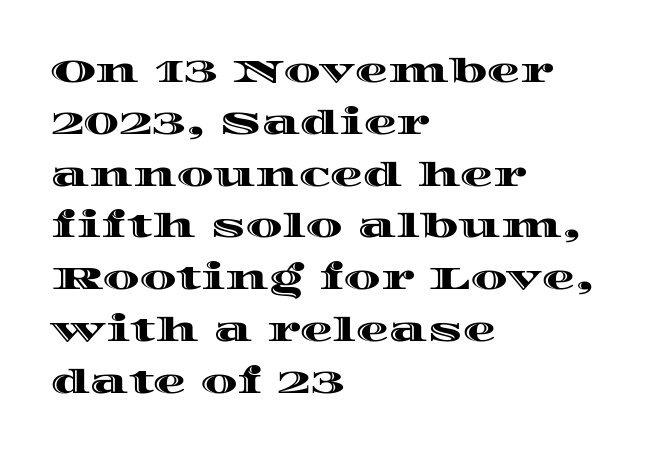
{"italic": "no", "width": "wide", "x_height": "large", "monospaced": "no", "underline": "no", "align": "left", "line_spacing": "normal", "line_spacing_ratio": 1.57, "letter_spacing": "normal", "letter_spacing_em": 0.0, "glyph_px": 33}
